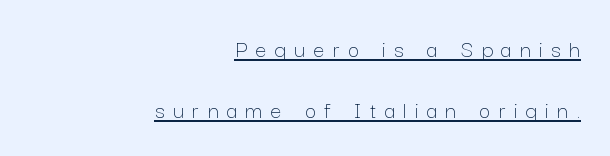
The image shows 25 px text type, upright; set right-aligned, loose line spacing (2.44x), unusually wide letter spacing (+0.34 em), underlined.
